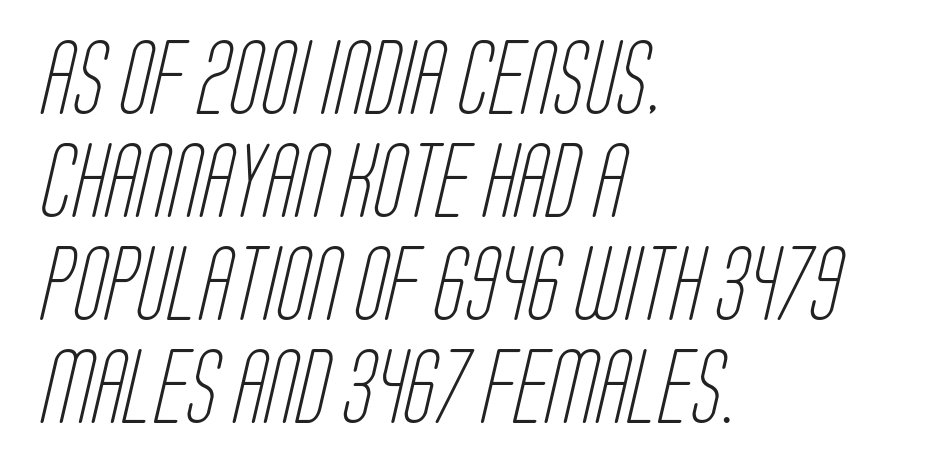
Caption: multi-line text, flush left, ragged right. Stroke thickness stays within the range of a standard reading face or lighter. Think of a printed novel: that variable character pitch is what you see here. The passage shown stacks its lines at a standard gap. No word sits above an underline. You can tell from the bare stems that sans-serif type was used.
